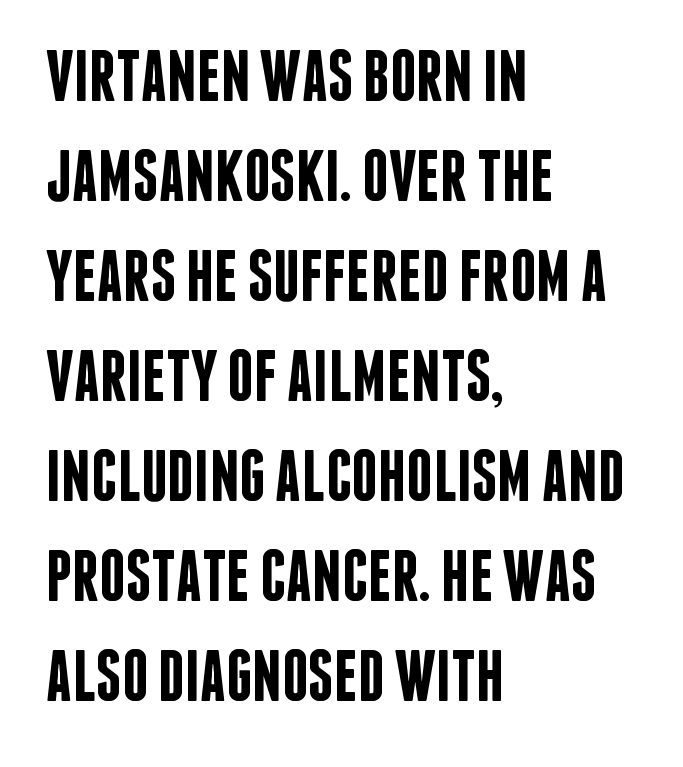
{"serif": "no", "italic": "no", "bold": "semi", "weight": "semibold", "width": "condensed", "stroke_contrast": "low", "x_height": "large", "monospaced": "no", "underline": "no", "align": "left", "line_spacing": "normal", "line_spacing_ratio": 1.37, "letter_spacing": "normal", "letter_spacing_em": 0.0, "glyph_px": 73}
